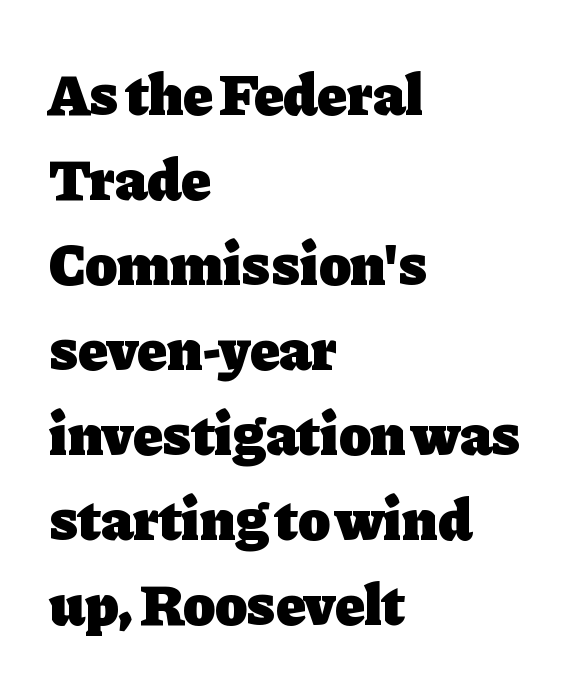
A serif font was chosen for this passage. Nobody touched the tracking dial on this one. Each row of text sits above clean, open space. The letters are bold, with thick, heavy strokes.
